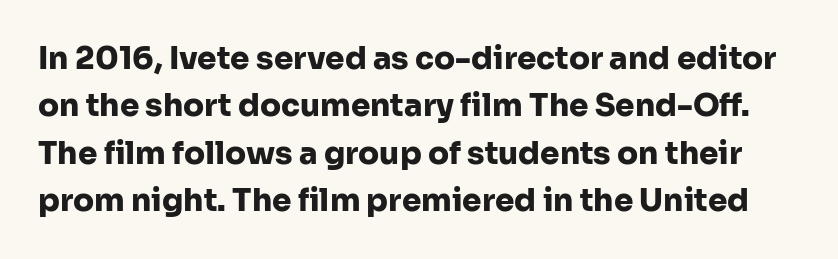
The image shows 31 px heavy sans-serif type, upright; set normal line spacing (1.53x), normal letter spacing, not underlined; low stroke contrast and a medium x-height.
